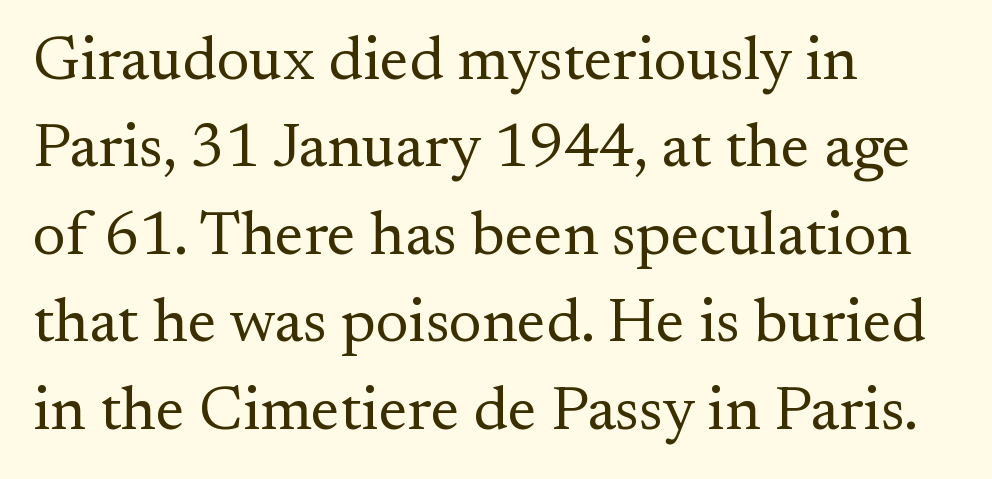
The image shows 62 px regular-weight serif type, upright; set left-aligned, normal line spacing (1.41x), normal letter spacing, not underlined; medium stroke contrast and a small x-height.
